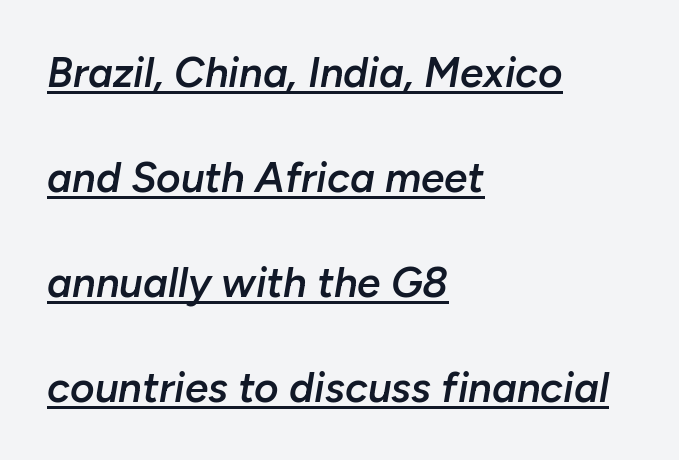
{"italic": "yes", "lean": "right", "slant_degrees": 10, "bold": "semi", "weight": "semibold", "width": "normal", "stroke_contrast": "low", "x_height": "medium", "monospaced": "no", "underline": "yes", "align": "left", "line_spacing": "loose", "line_spacing_ratio": 2.5, "letter_spacing": "normal", "letter_spacing_em": 0.0, "glyph_px": 42}
